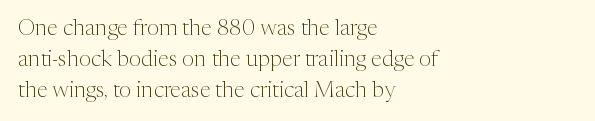
{"italic": "no", "bold": "no", "underline": "no", "align": "left", "line_spacing": "normal", "line_spacing_ratio": 1.4, "letter_spacing": "normal", "letter_spacing_em": 0.0, "glyph_px": 22}
